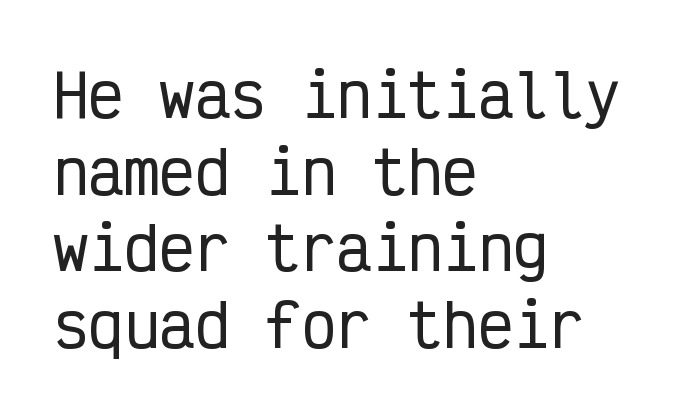
The image shows 59 px condensed sans-serif type, upright, monospaced; set left-aligned, normal line spacing (1.3x), normal letter spacing, not underlined; low stroke contrast and a medium x-height.
